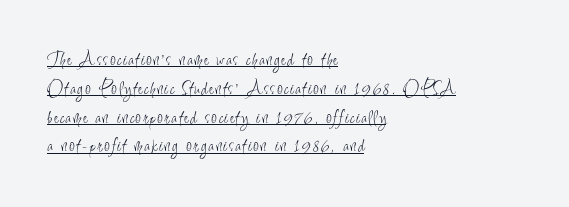
The image shows 20 px text type; set left-aligned, normal line spacing (1.44x), underlined.
